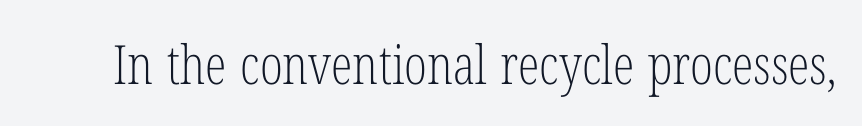
The image shows 54 px light, condensed serif type, upright; set normal letter spacing, not underlined; low stroke contrast and a medium x-height.
